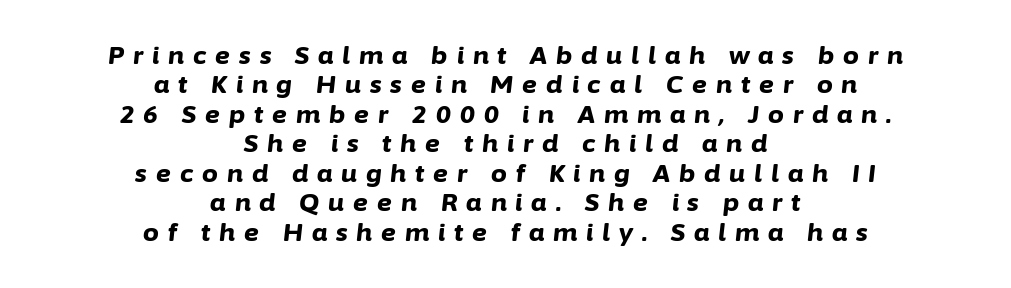
{"italic": "yes", "lean": "right", "slant_degrees": 6, "bold": "yes", "underline": "no", "align": "center", "line_spacing_ratio": 1.18, "letter_spacing": "wide", "letter_spacing_em": 0.36, "glyph_px": 25}
